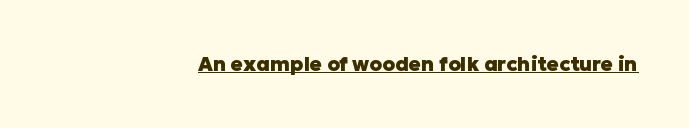
Q: Is the text bold? A: Yes.
Q: Is the text italic (slanted)? A: No, it is upright.
Q: Is the text underlined? A: Yes.
Q: How is the paragraph aligned? A: Right-aligned.
Q: Is the spacing between letters normal or unusually wide? A: Normal.
